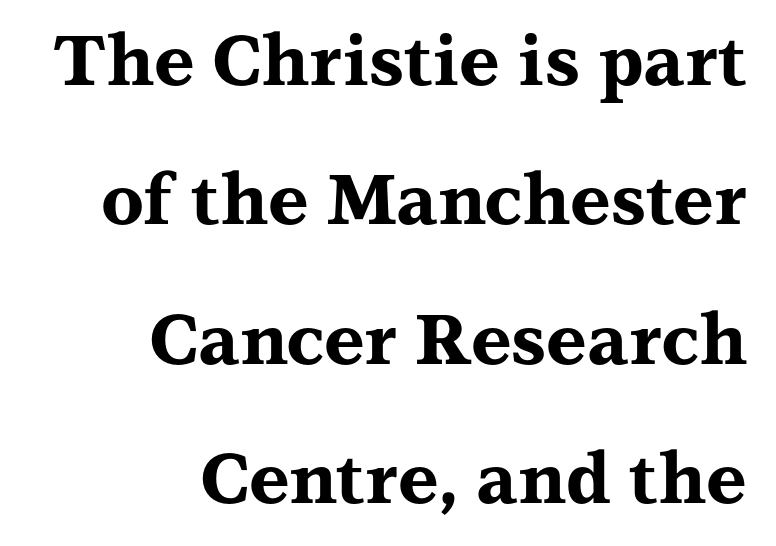
A typesetter would call this leading open, well beyond the default. This rendering leaves character spacing at its baseline value. Each letter keeps its own natural width here, so spacing adapts to shape. Notice how thick the strokes are: this is what a full bold looks like.
